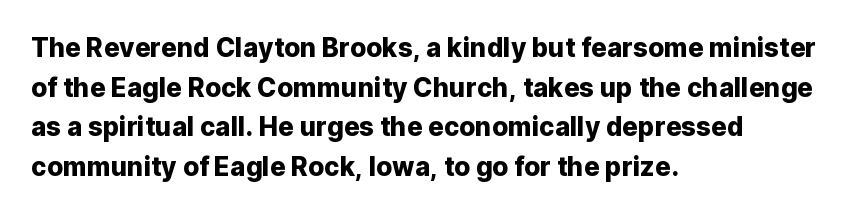
{"italic": "no", "underline": "no", "align": "left", "line_spacing": "normal", "line_spacing_ratio": 1.52, "letter_spacing": "normal", "letter_spacing_em": 0.0, "glyph_px": 26}
